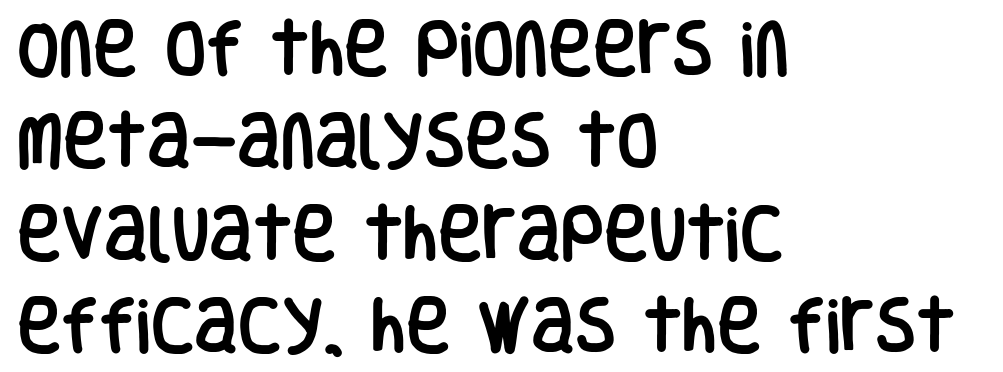
Font category for this specimen: sans-serif. If you measured baseline to baseline, you'd find a middling distance. Inter-character spacing is left at the font's built-in metrics. This sample uses an upright cut, with every glyph sitting square on the baseline. Anything drawn beneath the words? Only blank space. All the whitespace from short lines collects on the right.
